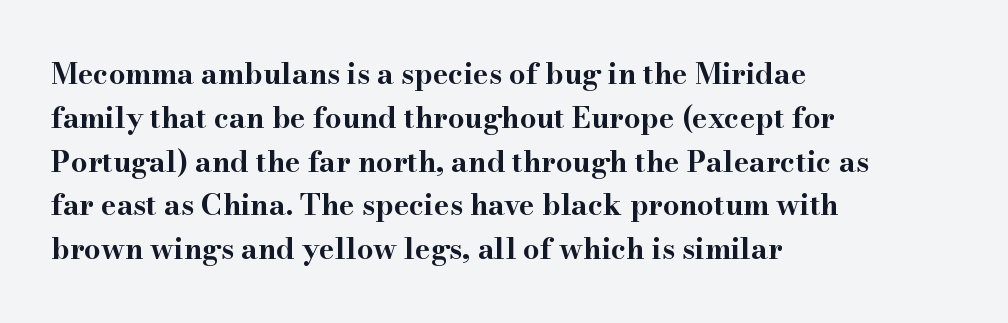
{"serif": "yes", "italic": "no", "bold": "yes", "weight": "bold", "width": "wide", "stroke_contrast": "high", "x_height": "small", "monospaced": "no", "underline": "no", "align": "left", "line_spacing": "normal", "line_spacing_ratio": 1.51, "letter_spacing": "normal", "letter_spacing_em": 0.0, "glyph_px": 29}
